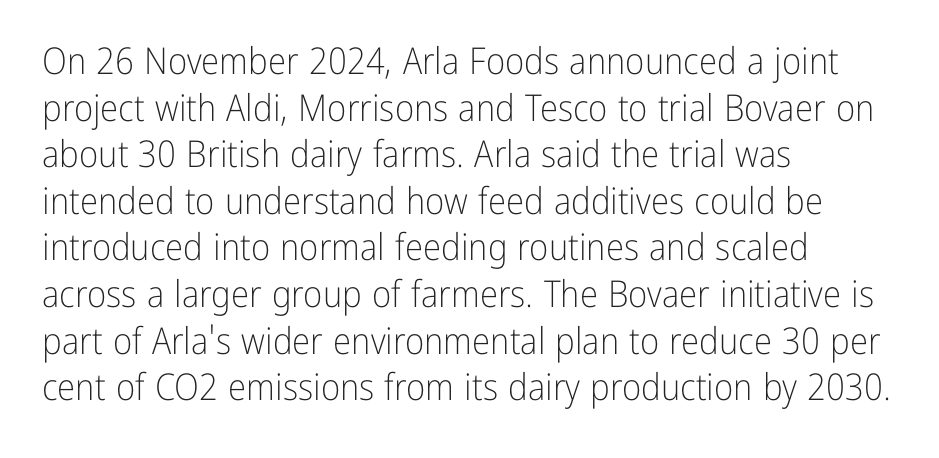
{"serif": "no", "italic": "no", "bold": "no", "weight": "light", "width": "condensed", "stroke_contrast": "low", "x_height": "medium", "monospaced": "no", "underline": "no", "align": "left", "line_spacing": "normal", "line_spacing_ratio": 1.26, "letter_spacing": "normal", "letter_spacing_em": 0.0, "glyph_px": 37}
